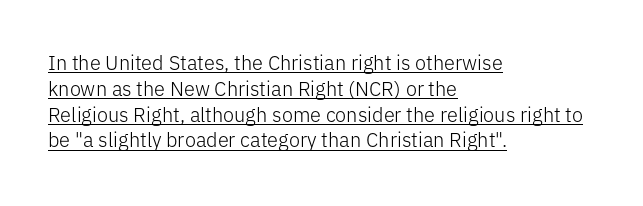
Casual observation: everything's shoved over to the left. Descenders here cross a horizontal rule under the line. This is the regular roman posture of the typeface. The letterforms sit shoulder to shoulder at normal distance.
